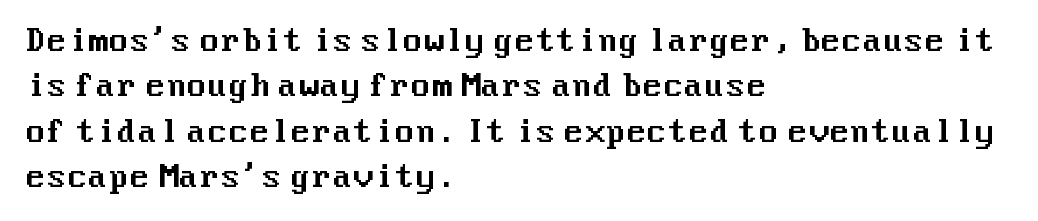
{"serif": "no", "italic": "no", "width": "normal", "stroke_contrast": "medium", "x_height": "medium", "underline": "no", "align": "left", "line_spacing": "normal", "line_spacing_ratio": 1.51, "letter_spacing": "normal", "letter_spacing_em": 0.0, "glyph_px": 30}
